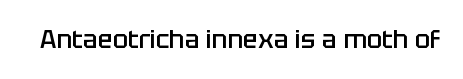
The image shows 25 px text type, upright; set normal letter spacing, not underlined.
